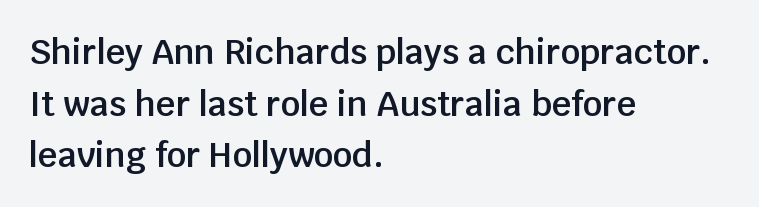
The typeface chosen for these lines omits serifs. Decoration check: the copy has no underline. Whoever set this chose a conventional vertical rhythm. A student would call this left alignment; a typographer would say flush left, rag right. No italicization has been applied; the sample stays upright. The face used here is proportionally spaced, like ordinary book or web type.
